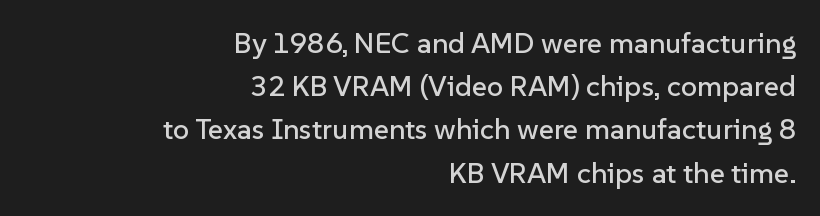
Horizontally, the lines are justified to the trailing edge only. Font category for this specimen: sans-serif. Clear beneath every line of the passage. The rendering uses natural spacing where letterforms have individual widths. The letterforms sit shoulder to shoulder at normal distance. Tall strokes in this sample are plumb rather than angled.
